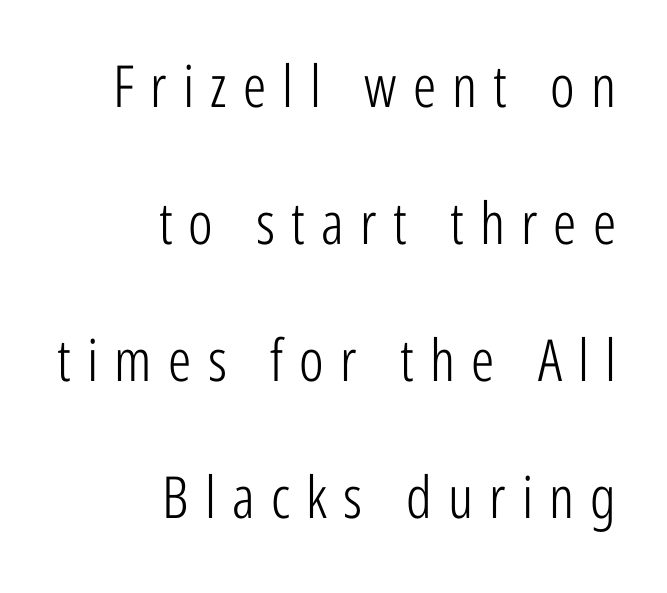
The image shows 58 px light, condensed sans-serif type, upright; set right-aligned, loose line spacing (2.36x), unusually wide letter spacing (+0.28 em), not underlined; low stroke contrast and a medium x-height.
